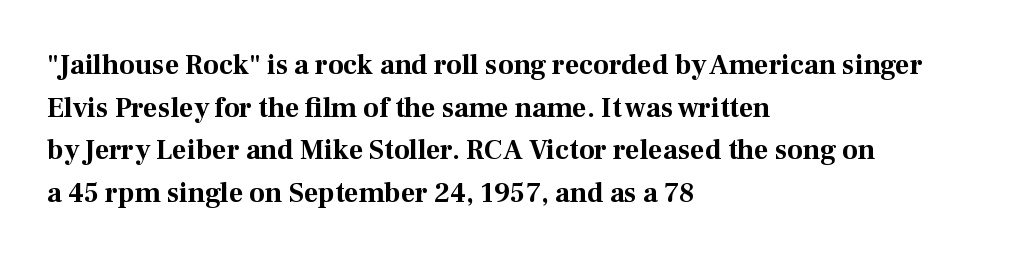
Q: Is the text bold? A: Yes.
Q: Is the text italic (slanted)? A: No, it is upright.
Q: Is the typeface a serif or a sans-serif typeface? A: Serif.
Q: Is the text underlined? A: No.
Q: How is the paragraph aligned? A: Left-aligned.
Q: Is the spacing between letters normal or unusually wide? A: Normal.
Q: Is the spacing between lines tight, normal or loose? A: Normal.
Q: Width (condensed, normal, or wide)? A: Normal.
Q: Stroke contrast? A: Medium.
Q: x-height? A: Medium.
Q: Monospaced? A: No.
